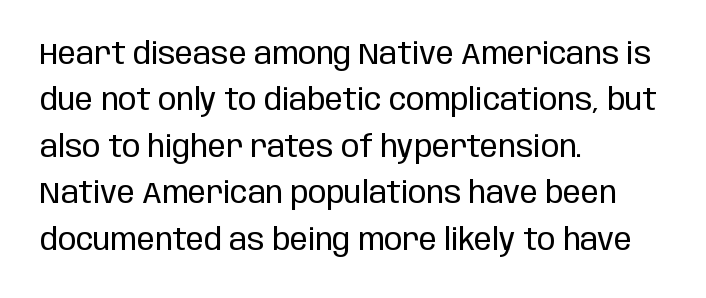
Q: Is the text bold? A: No.
Q: Is the text italic (slanted)? A: No, it is upright.
Q: Is the typeface a serif or a sans-serif typeface? A: Sans-serif.
Q: Is the text underlined? A: No.
Q: How is the paragraph aligned? A: Left-aligned.
Q: Is the spacing between letters normal or unusually wide? A: Normal.
Q: Is the spacing between lines tight, normal or loose? A: Normal.
Q: Width (condensed, normal, or wide)? A: Condensed.
Q: Stroke contrast? A: Low.
Q: x-height? A: Large.
Q: Monospaced? A: No.
